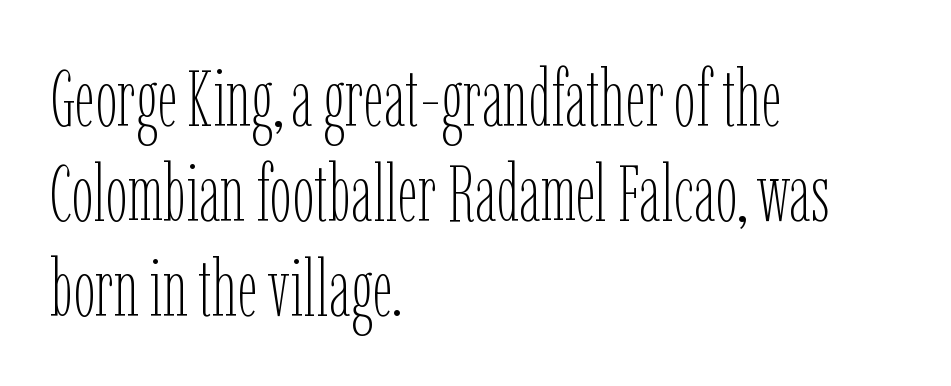
The image shows 79 px thin, condensed type, upright; set left-aligned, line spacing 1.2x, normal letter spacing, not underlined; low stroke contrast and a medium x-height.
